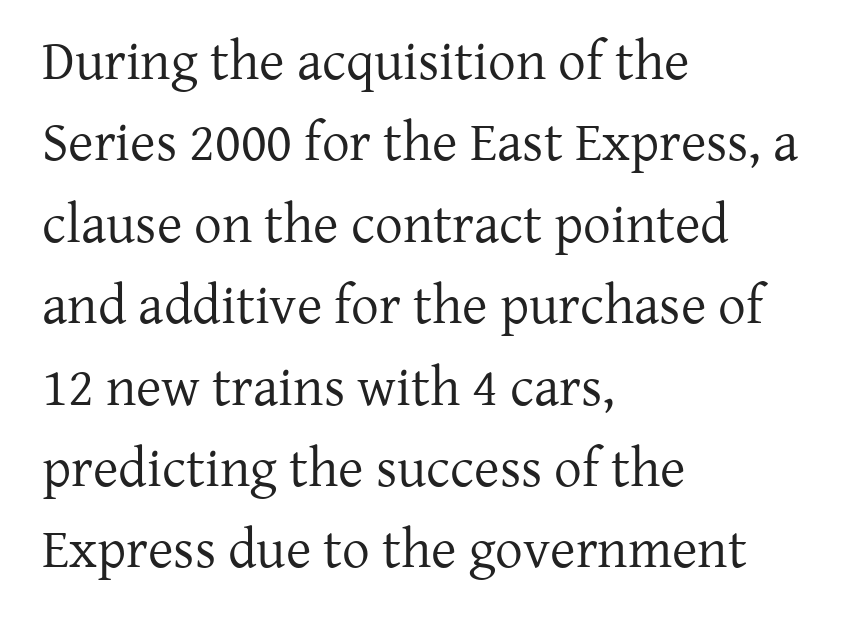
The image shows 55 px regular-weight serif type, upright; set left-aligned, normal line spacing (1.48x), normal letter spacing, not underlined; low stroke contrast and a medium x-height.
